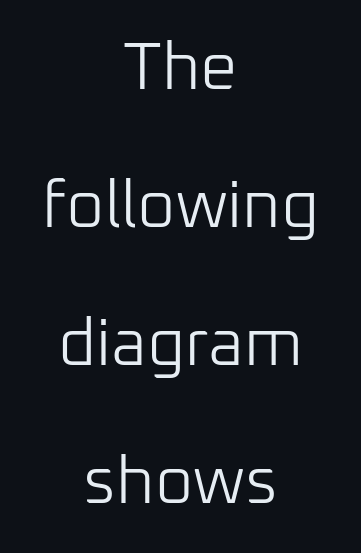
The image shows 66 px light sans-serif type, upright; set centered, loose line spacing (2.09x), normal letter spacing, not underlined; low stroke contrast and a medium x-height.
